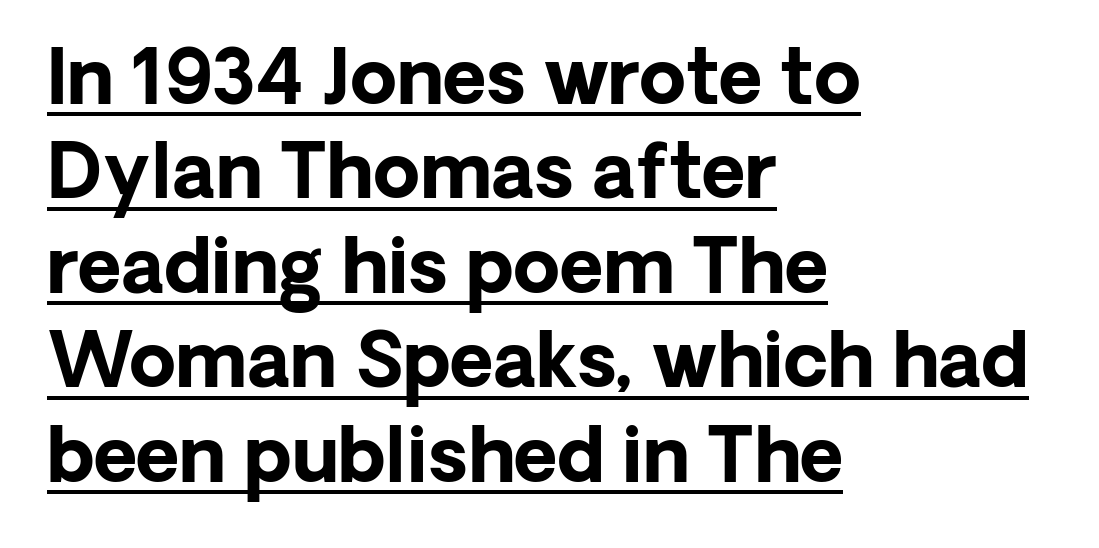
The image shows 75 px bold sans-serif type, upright; set left-aligned, normal line spacing (1.26x), normal letter spacing, underlined; low stroke contrast and a medium x-height.
